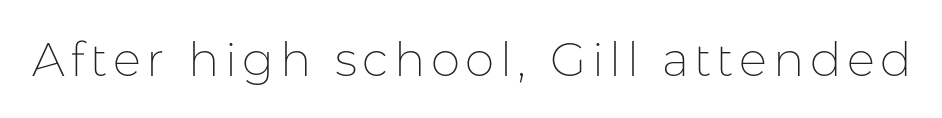
The image shows 47 px thin sans-serif type, upright; set not underlined; low stroke contrast and a medium x-height.
